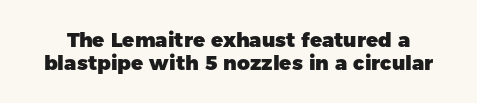
Q: Is the text bold? A: Yes.
Q: Is the text italic (slanted)? A: No, it is upright.
Q: Is the text underlined? A: No.
Q: Is the spacing between letters normal or unusually wide? A: Normal.
Q: Is the spacing between lines tight, normal or loose? A: Tight.
